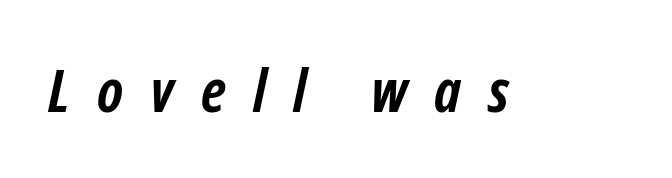
The rendering uses a bold face; every stroke is thick and dark. Think of a printed novel: that variable character pitch is what you see here. The tracking reads as deliberately expanded to a designer's eye. Lines of text with bare space underneath. The letters are slanted; this is an italic face.
